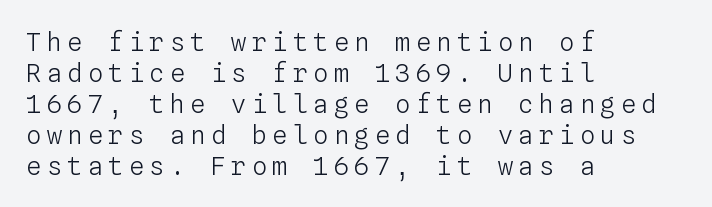
The image shows 25 px text type, upright; set left-aligned, line spacing 1.24x, unusually wide letter spacing (+0.22 em), not underlined.
